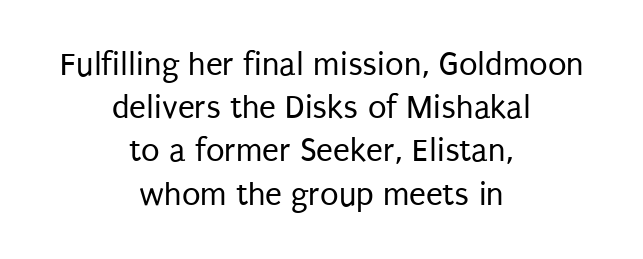
{"serif": "no", "italic": "no", "bold": "no", "weight": "regular", "width": "condensed", "stroke_contrast": "low", "x_height": "large", "monospaced": "no", "underline": "no", "align": "center", "line_spacing": "normal", "line_spacing_ratio": 1.27, "letter_spacing": "normal", "letter_spacing_em": 0.0, "glyph_px": 34}
